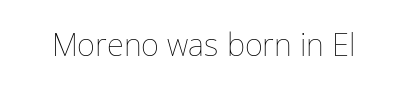
The image shows 31 px thin type, upright; set normal letter spacing, not underlined; low stroke contrast and a medium x-height.
